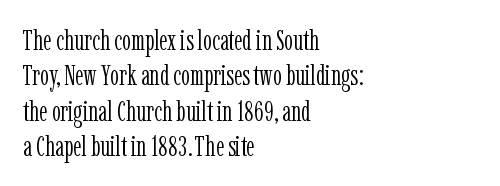
{"serif": "yes", "italic": "no", "bold": "no", "weight": "light", "width": "condensed", "stroke_contrast": "low", "x_height": "medium", "monospaced": "no", "underline": "no", "align": "left", "line_spacing": "normal", "line_spacing_ratio": 1.26, "letter_spacing": "normal", "letter_spacing_em": 0.0, "glyph_px": 28}
